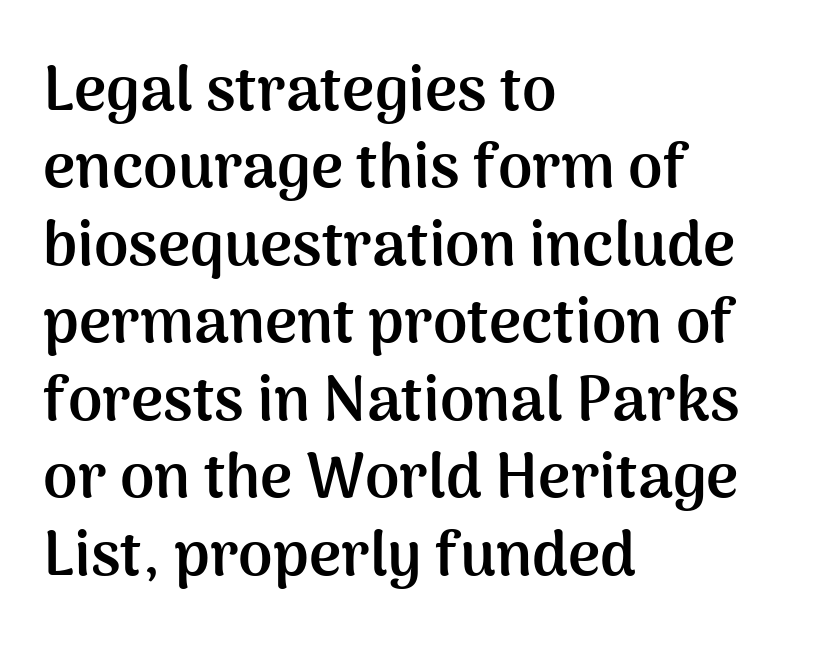
{"serif": "no", "italic": "no", "bold": "yes", "weight": "semibold", "width": "normal", "stroke_contrast": "medium", "x_height": "medium", "monospaced": "no", "underline": "no", "align": "left", "line_spacing": "normal", "line_spacing_ratio": 1.25, "letter_spacing": "normal", "letter_spacing_em": 0.0, "glyph_px": 62}
